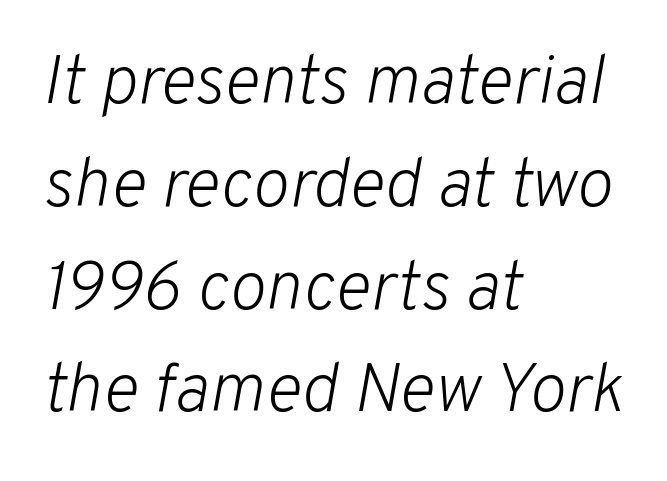
The axis of the letterforms is tilted away from vertical. Think standard paragraph weight, or any step lighter than that. The vertical gap from one line to the next is medium. Lines of text with bare space underneath.
